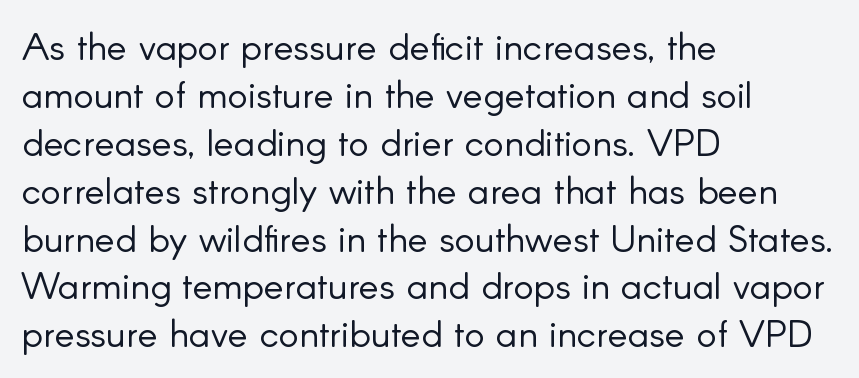
Q: Is the text bold? A: No.
Q: Is the text italic (slanted)? A: No, it is upright.
Q: Is the typeface a serif or a sans-serif typeface? A: Sans-serif.
Q: Is the text underlined? A: No.
Q: How is the paragraph aligned? A: Left-aligned.
Q: Is the spacing between letters normal or unusually wide? A: Normal.
Q: Is the spacing between lines tight, normal or loose? A: Normal.
Q: Width (condensed, normal, or wide)? A: Normal.
Q: Stroke contrast? A: Low.
Q: x-height? A: Small.
Q: Monospaced? A: No.
